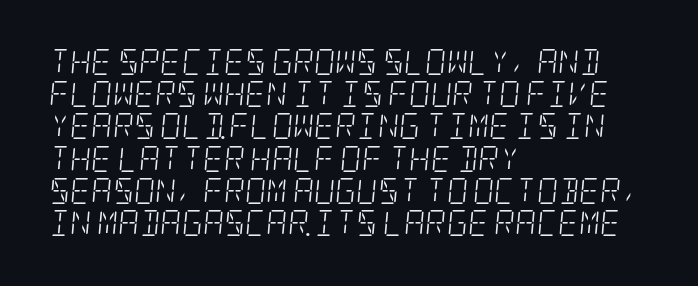
{"italic": "yes", "lean": "right", "slant_degrees": 5, "bold": "no", "underline": "no", "align": "left", "line_spacing_ratio": 1.24, "letter_spacing": "normal", "letter_spacing_em": 0.0, "glyph_px": 26}
